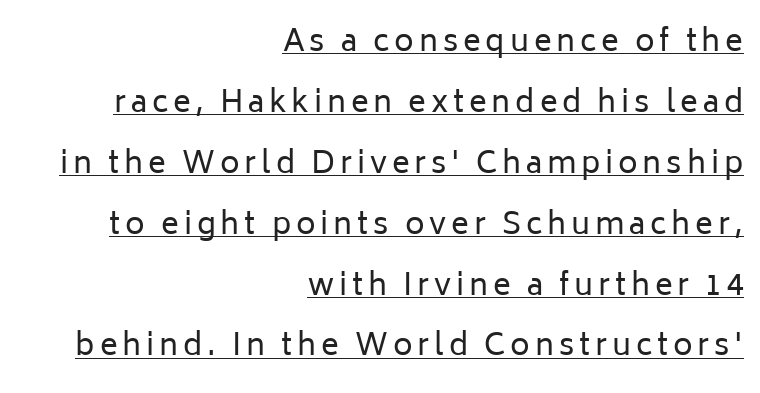
The image shows 30 px regular-weight sans-serif type, upright; set right-aligned, loose line spacing (2.03x), underlined; low stroke contrast and a medium x-height.
